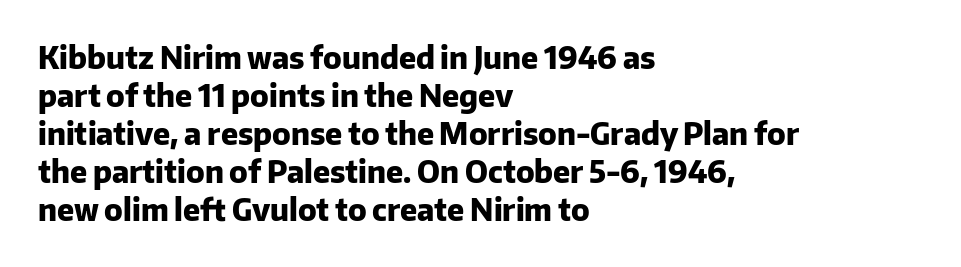
Q: Is the text bold? A: Yes.
Q: Is the text italic (slanted)? A: No, it is upright.
Q: Is the typeface a serif or a sans-serif typeface? A: Sans-serif.
Q: Is the text underlined? A: No.
Q: How is the paragraph aligned? A: Left-aligned.
Q: Is the spacing between letters normal or unusually wide? A: Normal.
Q: Is the spacing between lines tight, normal or loose? A: Normal.
Q: Width (condensed, normal, or wide)? A: Normal.
Q: Stroke contrast? A: Low.
Q: x-height? A: Medium.
Q: Monospaced? A: No.
